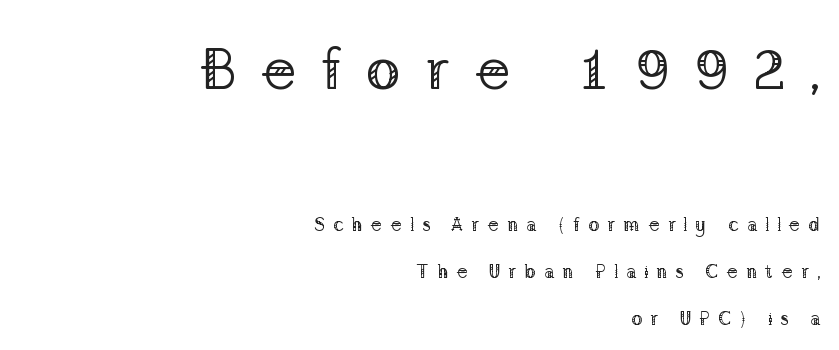
Note: larger setting up top, smaller setting below. A typesetter would call this heavily tracked-out type. The face used here is proportionally spaced, like ordinary book or web type. The vertical gap from one line to the next is large. On a weight scale, this lands at 450 or below.
